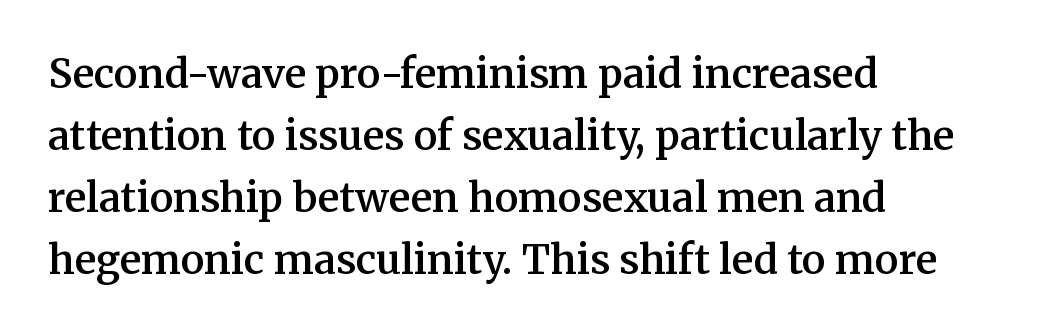
{"serif": "yes", "italic": "no", "bold": "semi", "weight": "semibold", "width": "normal", "stroke_contrast": "medium", "x_height": "medium", "monospaced": "no", "underline": "no", "align": "left", "line_spacing": "normal", "line_spacing_ratio": 1.55, "letter_spacing": "normal", "letter_spacing_em": 0.0, "glyph_px": 40}
